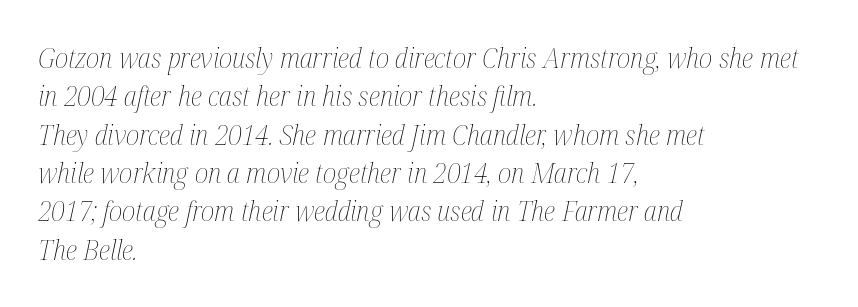
The image shows 28 px thin, condensed type, italic (leaning right); set left-aligned, normal line spacing (1.37x), normal letter spacing, not underlined; medium stroke contrast and a medium x-height.
